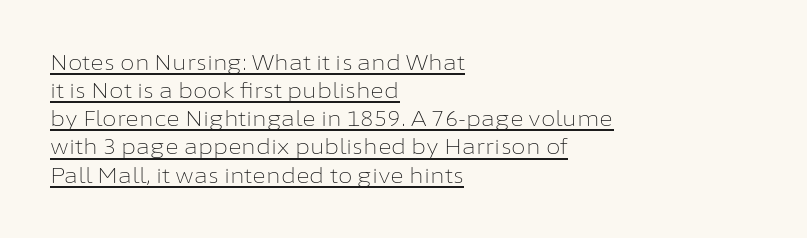
{"italic": "no", "bold": "no", "underline": "yes", "align": "left", "line_spacing": "normal", "line_spacing_ratio": 1.34, "letter_spacing": "normal", "letter_spacing_em": 0.0, "glyph_px": 21}
